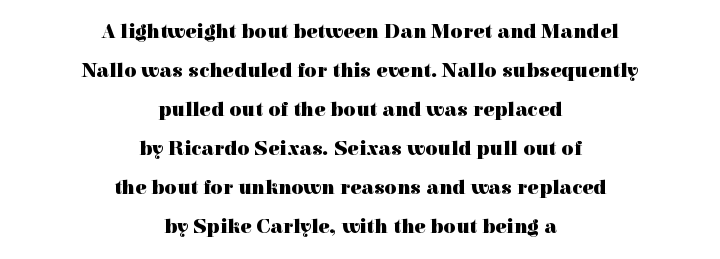
The image shows 21 px bold type, upright; set centered, line spacing 1.86x, normal letter spacing, not underlined.
